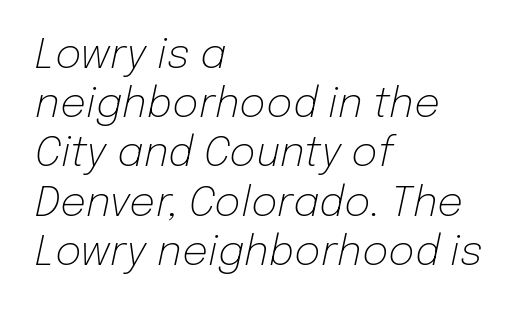
{"italic": "yes", "lean": "right", "slant_degrees": 12, "bold": "no", "weight": "light", "width": "normal", "stroke_contrast": "low", "x_height": "medium", "monospaced": "no", "underline": "no", "align": "left", "line_spacing_ratio": 1.2, "letter_spacing": "normal", "letter_spacing_em": 0.0, "glyph_px": 41}
